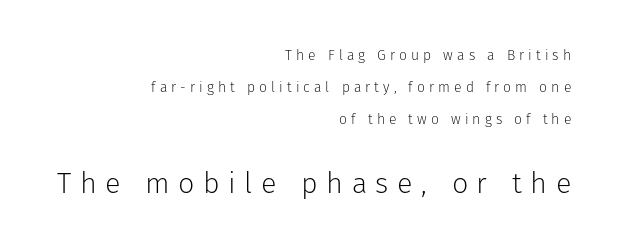
The image shows 29 px light sans-serif type, upright; set right-aligned, loose line spacing (2.29x), unusually wide letter spacing (+0.29 em), not underlined; the second (bottom) block is 2.07x larger; low stroke contrast and a medium x-height.
